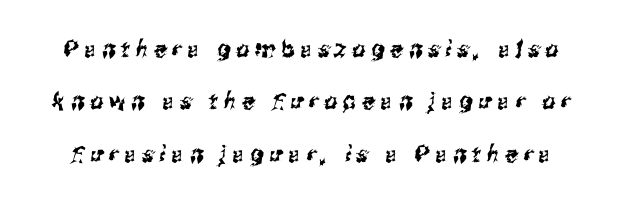
The image shows 23 px text type; set loose line spacing (2.28x), unusually wide letter spacing (+0.25 em), not underlined.
